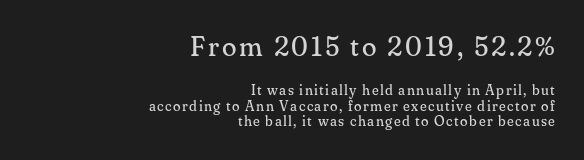
The image shows 27 px text type, upright; set right-aligned, tight line spacing (1.12x), not underlined; the first (top) block is 1.93x larger.
